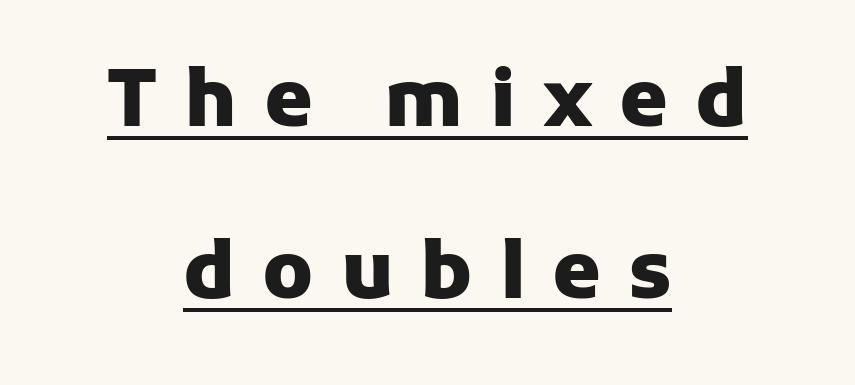
The image shows 78 px heavy sans-serif type, upright; set centered, loose line spacing (2.2x), unusually wide letter spacing (+0.34 em), underlined; low stroke contrast and a medium x-height.
